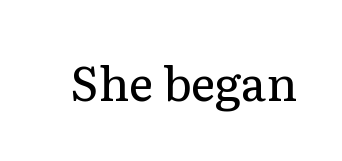
{"serif": "yes", "italic": "no", "bold": "no", "weight": "regular", "width": "normal", "stroke_contrast": "low", "x_height": "medium", "monospaced": "no", "underline": "no", "letter_spacing": "normal", "letter_spacing_em": 0.0, "glyph_px": 47}
